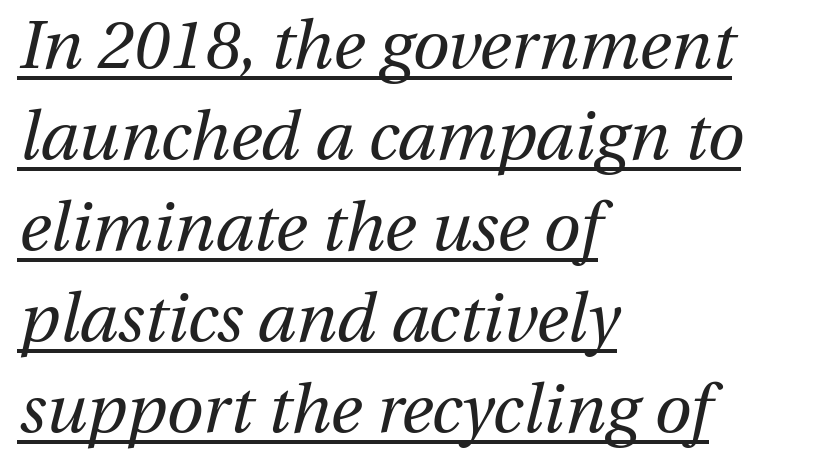
The image shows 67 px regular-weight type, italic (leaning right); set left-aligned, normal line spacing (1.36x), normal letter spacing, underlined; medium stroke contrast and a medium x-height.
